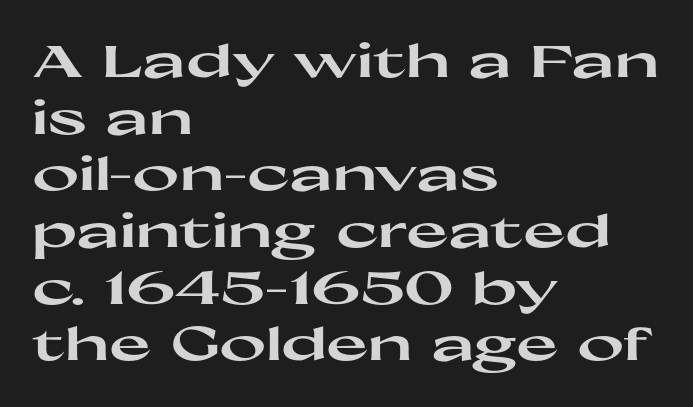
Q: Is the text bold? A: Yes.
Q: Is the text italic (slanted)? A: No, it is upright.
Q: Is the typeface a serif or a sans-serif typeface? A: Sans-serif.
Q: Is the text underlined? A: No.
Q: How is the paragraph aligned? A: Left-aligned.
Q: Is the spacing between letters normal or unusually wide? A: Normal.
Q: Is the spacing between lines tight, normal or loose? A: Normal.
Q: Width (condensed, normal, or wide)? A: Wide.
Q: Stroke contrast? A: High.
Q: x-height? A: Medium.
Q: Monospaced? A: No.
